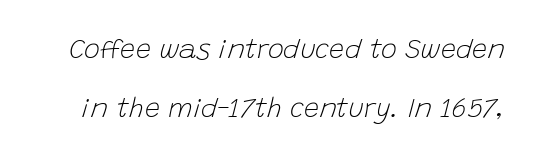
{"italic": "yes", "lean": "right", "slant_degrees": 15, "bold": "no", "underline": "no", "line_spacing": "loose", "line_spacing_ratio": 2.19, "letter_spacing": "normal", "letter_spacing_em": 0.0, "glyph_px": 27}
